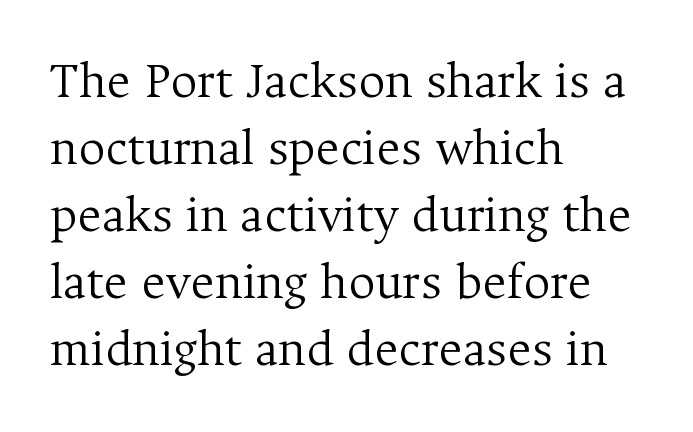
Tracking value appears to be zero — textbook default spacing. These lines were composed using upright roman letters. Rows of type keep a routine distance in the vertical direction. These lines are rendered in a variable-pitch font. The passage shown is typeset with a serif family. Caption: multi-line text, flush left, ragged right.
